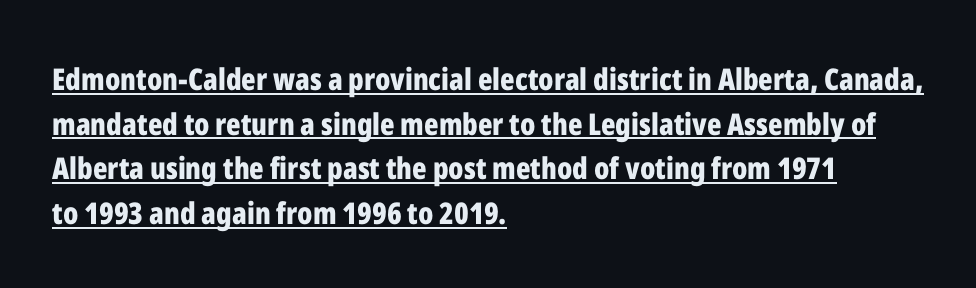
The image shows 30 px bold, condensed sans-serif type, upright; set left-aligned, normal line spacing (1.49x), normal letter spacing, underlined; low stroke contrast and a medium x-height.
